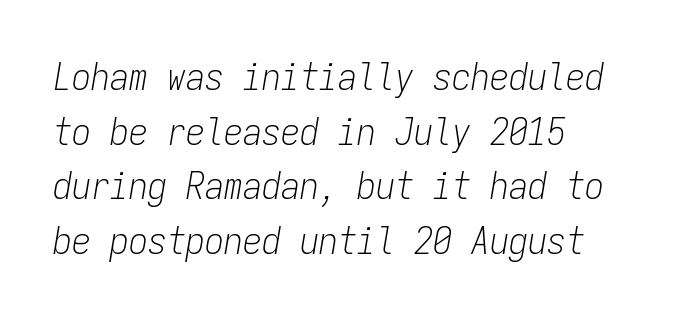
Check under the words: just untouched page. Is the stroke heavy? The answer is a plain regular-or-lighter. You could count columns in this text — the font is strictly monospaced. Emphasis-style slanted type is in use.
